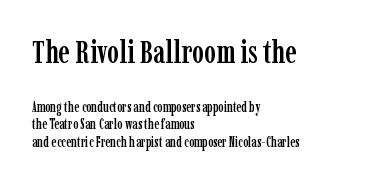
The letters advance in unequal steps, a hallmark of proportional type. Honestly, the row spacing looks completely unremarkable. The emphasis by scale lands on block number one, above. It's the straight-up-and-down kind of type. Visually the block forms a straight wall on the left and a jagged coastline on the right. A clean baseline with only descenders dipping below it.
